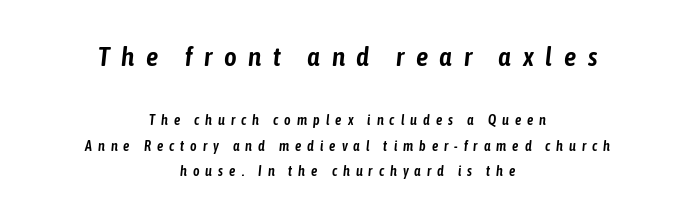
You could only call the tracking loose — the letters float apart. The lines in this sample share a center point and differ in where they start and stop. The earlier block is typeset at a bigger size than the later block. Characters are canted at an angle relative to the baseline's perpendicular. Quick note: underline off.
